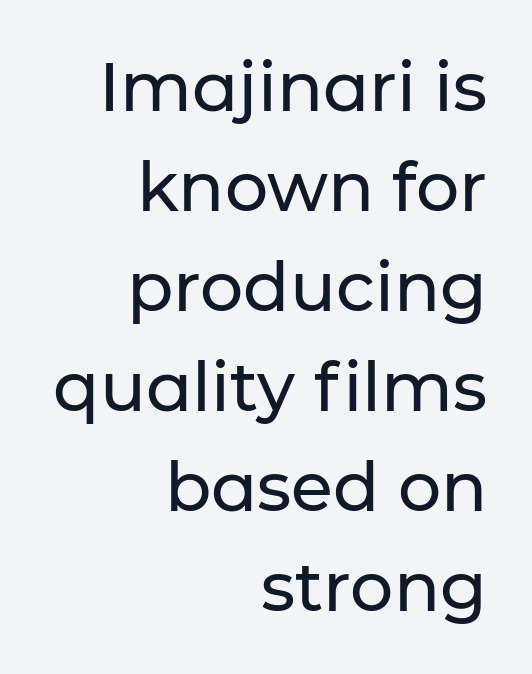
Q: Is the text italic (slanted)? A: No, it is upright.
Q: Is the typeface a serif or a sans-serif typeface? A: Sans-serif.
Q: Is the text underlined? A: No.
Q: How is the paragraph aligned? A: Right-aligned.
Q: Is the spacing between letters normal or unusually wide? A: Normal.
Q: Is the spacing between lines tight, normal or loose? A: Normal.
Q: Width (condensed, normal, or wide)? A: Normal.
Q: Stroke contrast? A: Low.
Q: x-height? A: Medium.
Q: Monospaced? A: No.
